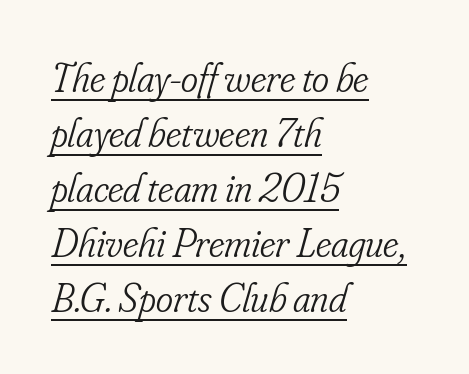
The image shows 41 px light, condensed serif type, italic (leaning right); set left-aligned, normal line spacing (1.34x), normal letter spacing, underlined; low stroke contrast and a small x-height.
